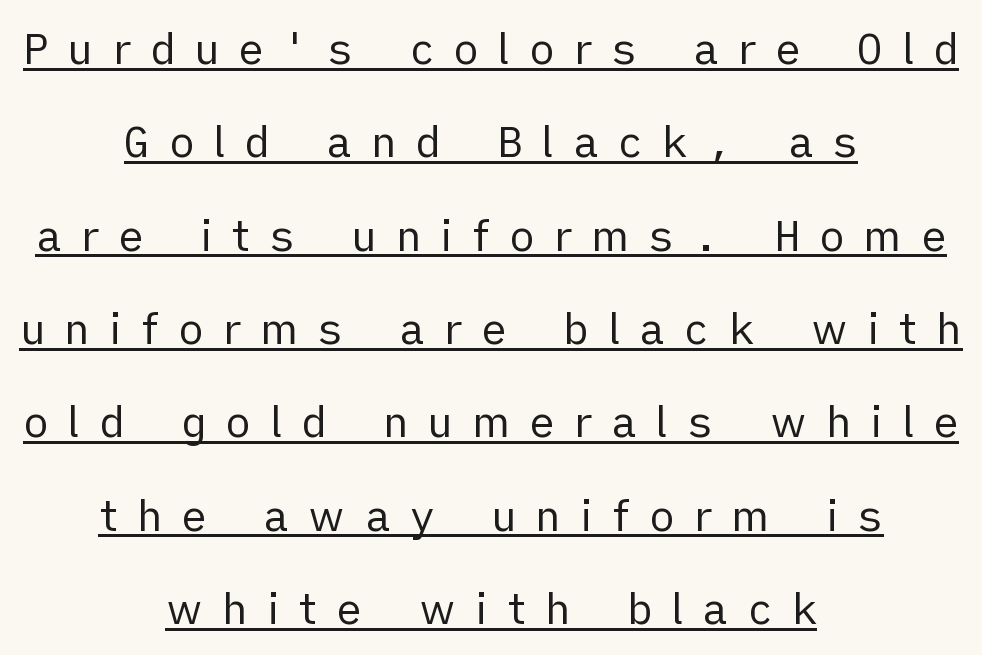
The image shows 43 px regular-weight sans-serif type, upright; set centered, loose line spacing (2.17x), unusually wide letter spacing (+0.43 em), underlined; low stroke contrast and a medium x-height.
